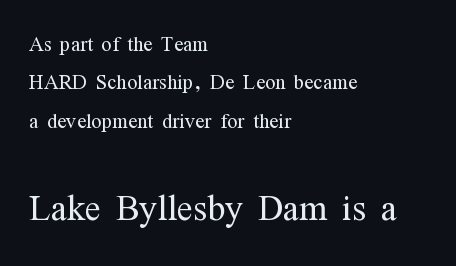
{"serif": "yes", "italic": "no", "bold": "no", "weight": "light", "width": "condensed", "stroke_contrast": "medium", "x_height": "medium", "monospaced": "no", "underline": "no", "align": "left", "line_spacing": "normal", "line_spacing_ratio": 1.42, "letter_spacing": "normal", "letter_spacing_em": 0.0, "larger_block": "second", "size_ratio": 1.74, "glyph_px": 47}
